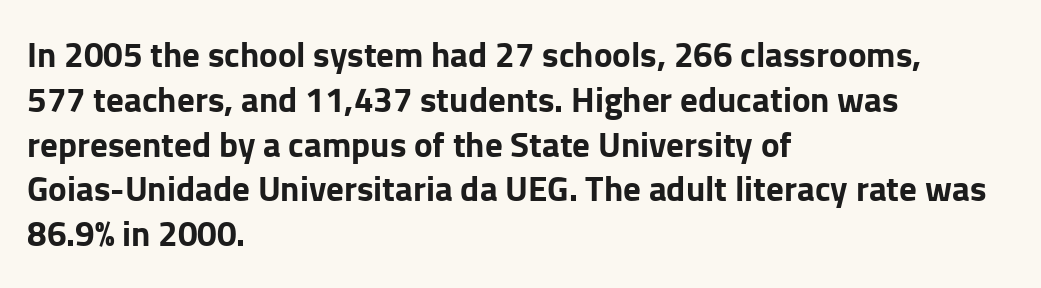
{"serif": "no", "italic": "no", "bold": "yes", "weight": "bold", "width": "normal", "stroke_contrast": "low", "x_height": "medium", "monospaced": "no", "underline": "no", "align": "left", "line_spacing": "normal", "line_spacing_ratio": 1.28, "letter_spacing": "normal", "letter_spacing_em": 0.0, "glyph_px": 35}
